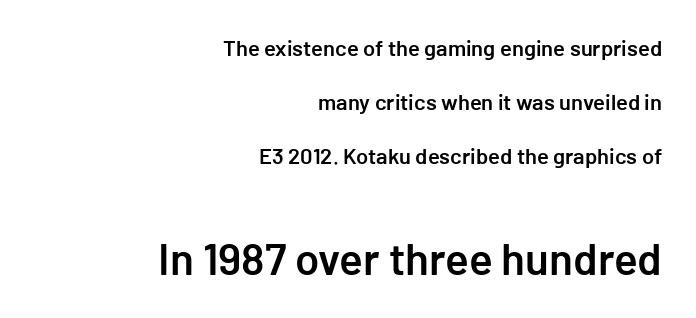
Quick note: underline off. This is roman type, the default non-slanted kind. Compared with typical body copy, the letter spacing here is the same. Serif or sans? Sans — the stroke terminals are bare.
